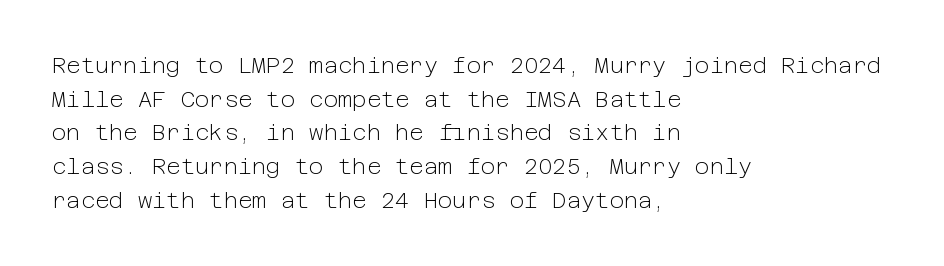
Unbolded letterforms with no extra heft. The letterforms sit shoulder to shoulder at normal distance. Line spacing here is normal. Glance below the letters and you will spot only blank space. Visually the block forms a straight wall on the left and a jagged coastline on the right.
